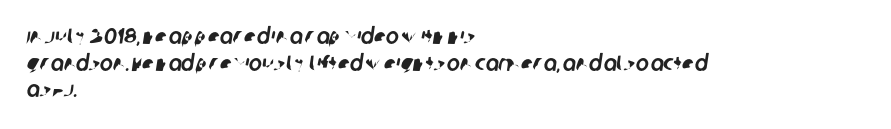
The image shows 22 px text type; set left-aligned, line spacing 1.21x, normal letter spacing, not underlined.
